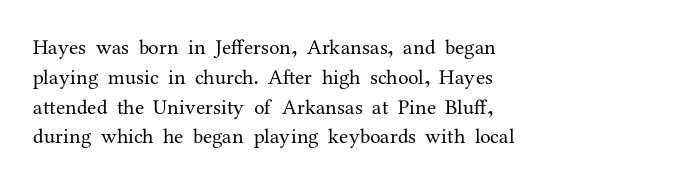
Quick note: interline space is typical. Nothing unusual about the tracking: characters are spaced as the font intends. Unmarked baselines from the first word to the last. No italicization has been applied; the sample stays upright.
